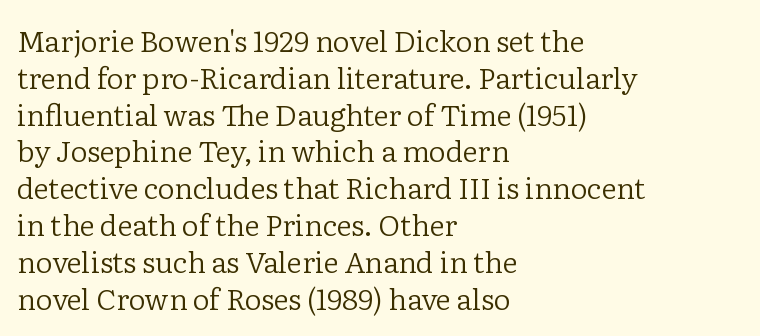
{"serif": "yes", "italic": "no", "bold": "no", "weight": "regular", "width": "normal", "stroke_contrast": "low", "x_height": "medium", "monospaced": "no", "underline": "no", "align": "left", "line_spacing": "normal", "line_spacing_ratio": 1.27, "letter_spacing": "normal", "letter_spacing_em": 0.0, "glyph_px": 29}
